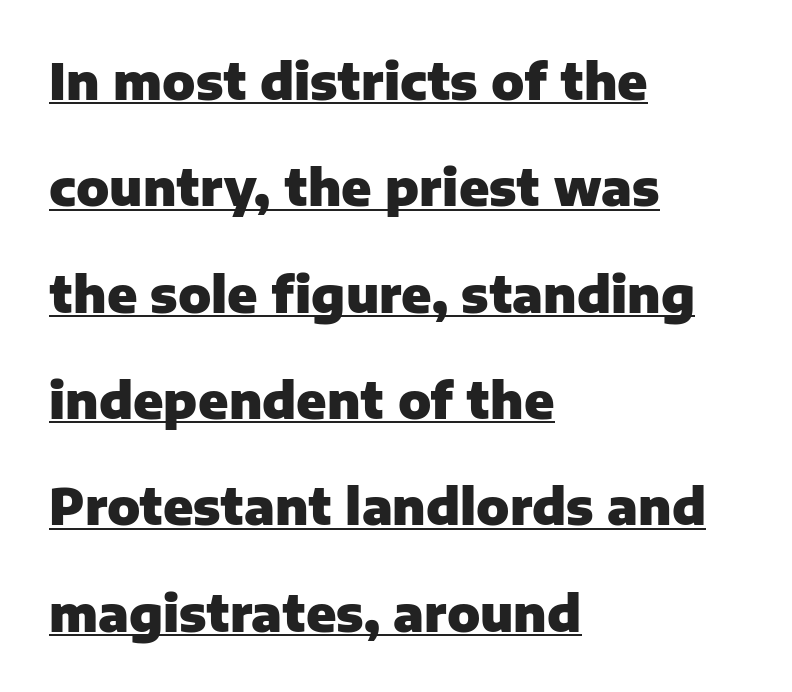
What kind of face is this? One without serifs — a sans. Default kerning and tracking; the words read as compact shapes. Spacing verdict: proportional, widths tailored to each character. Unlike italic type, these characters show no tilt at all. Line spacing here is loose.
